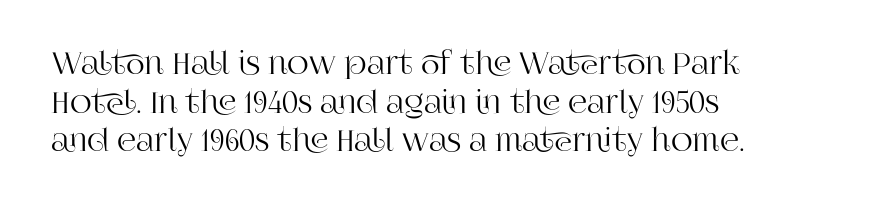
Q: Is the text italic (slanted)? A: No, it is upright.
Q: Is the typeface a serif or a sans-serif typeface? A: Serif.
Q: Is the text underlined? A: No.
Q: How is the paragraph aligned? A: Left-aligned.
Q: Is the spacing between letters normal or unusually wide? A: Normal.
Q: Is the spacing between lines tight, normal or loose? A: Normal.
Q: Width (condensed, normal, or wide)? A: Normal.
Q: Stroke contrast? A: High.
Q: x-height? A: Large.
Q: Monospaced? A: No.
